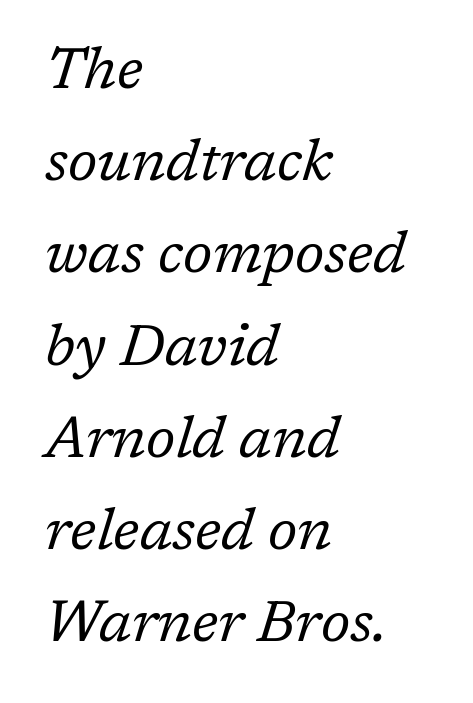
Q: Is the text bold? A: No.
Q: Is the text italic (slanted)? A: Yes, it leans right by about 17 degrees.
Q: Is the typeface a serif or a sans-serif typeface? A: Serif.
Q: Is the text underlined? A: No.
Q: How is the paragraph aligned? A: Left-aligned.
Q: Is the spacing between letters normal or unusually wide? A: Normal.
Q: Is the spacing between lines tight, normal or loose? A: Normal.
Q: Width (condensed, normal, or wide)? A: Normal.
Q: Stroke contrast? A: Low.
Q: x-height? A: Medium.
Q: Monospaced? A: No.
